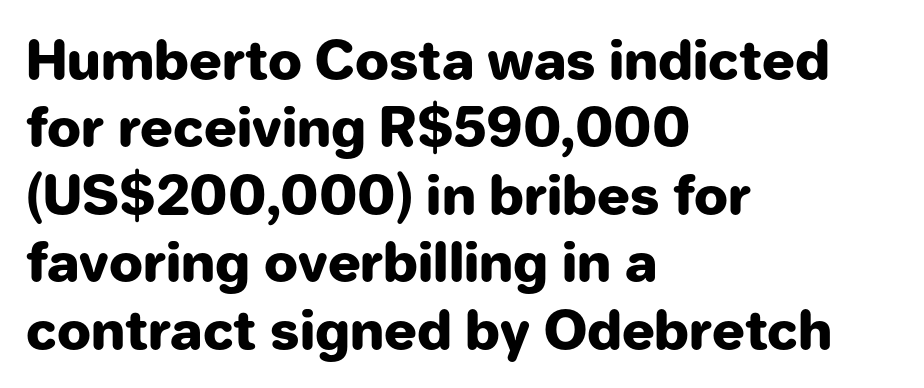
Think of a printed novel: that variable character pitch is what you see here. Nope, no serifs anywhere on these letters. Posture: upright roman. Descender tails drop into unmarked territory. The line-height multiplier appears to be the usual default.
